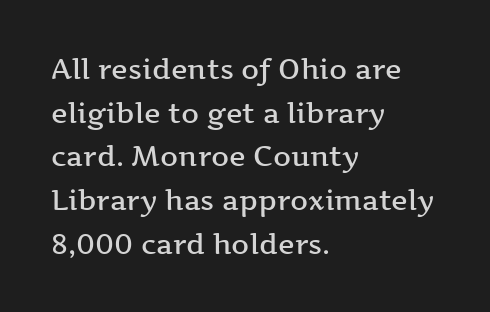
{"serif": "yes", "italic": "no", "bold": "semi", "weight": "semibold", "width": "wide", "stroke_contrast": "medium", "x_height": "medium", "monospaced": "no", "underline": "no", "align": "left", "line_spacing": "normal", "line_spacing_ratio": 1.56, "letter_spacing": "normal", "letter_spacing_em": 0.0, "glyph_px": 28}
